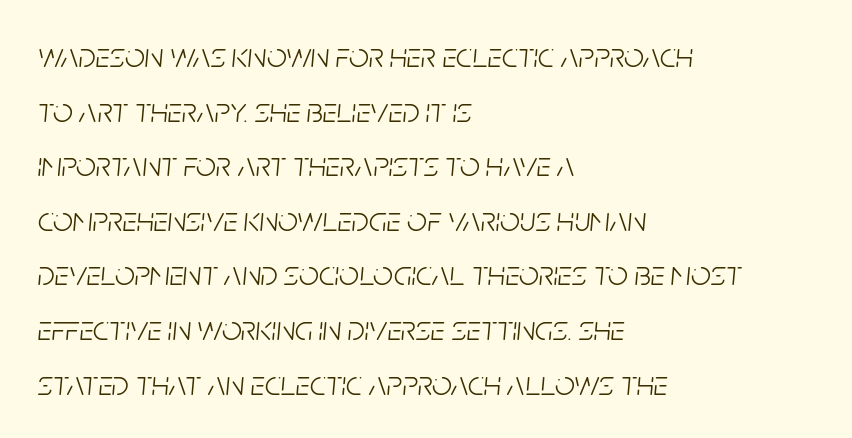
Q: Is the text bold? A: No.
Q: Is the text italic (slanted)? A: Yes, it leans right by about 5 degrees.
Q: Is the text underlined? A: No.
Q: How is the paragraph aligned? A: Left-aligned.
Q: Is the spacing between letters normal or unusually wide? A: Normal.
Q: Is the spacing between lines tight, normal or loose? A: Normal.
Q: Width (condensed, normal, or wide)? A: Condensed.
Q: Stroke contrast? A: Low.
Q: x-height? A: Large.
Q: Monospaced? A: No.
